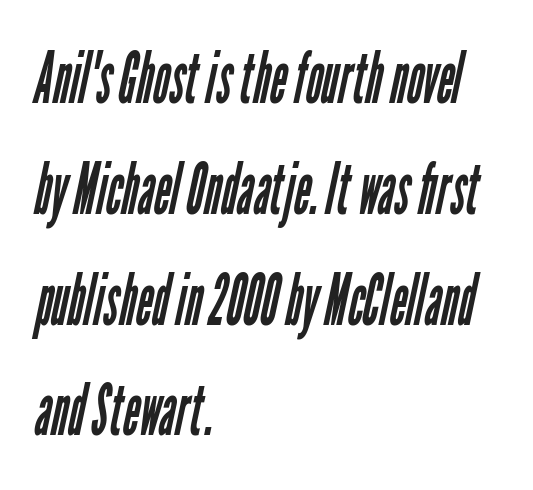
{"serif": "no", "bold": "no", "weight": "regular", "width": "condensed", "stroke_contrast": "low", "x_height": "medium", "monospaced": "no", "underline": "no", "align": "left", "line_spacing": "normal", "line_spacing_ratio": 1.56, "letter_spacing": "normal", "letter_spacing_em": 0.0, "glyph_px": 71}
